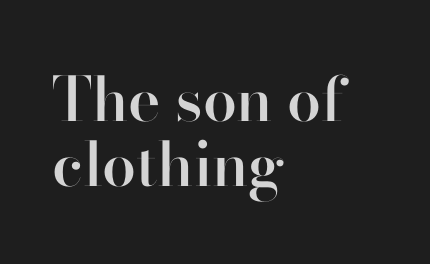
{"serif": "no", "italic": "no", "bold": "semi", "weight": "semibold", "width": "normal", "stroke_contrast": "high", "x_height": "small", "monospaced": "no", "underline": "no", "align": "left", "line_spacing": "tight", "line_spacing_ratio": 1.07, "letter_spacing": "normal", "letter_spacing_em": 0.0, "glyph_px": 61}
